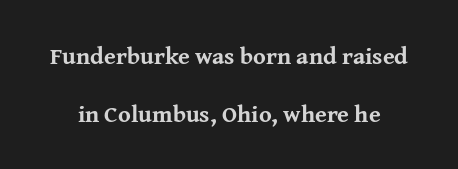
{"italic": "no", "bold": "yes", "underline": "no", "line_spacing": "loose", "line_spacing_ratio": 2.43, "letter_spacing": "normal", "letter_spacing_em": 0.0, "glyph_px": 24}
